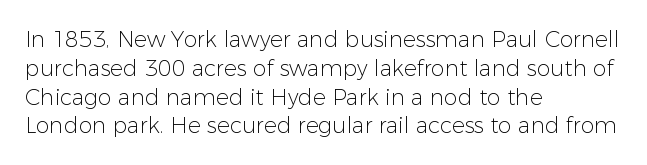
The image shows 22 px text type, upright; set left-aligned, normal line spacing (1.31x), normal letter spacing, not underlined.
